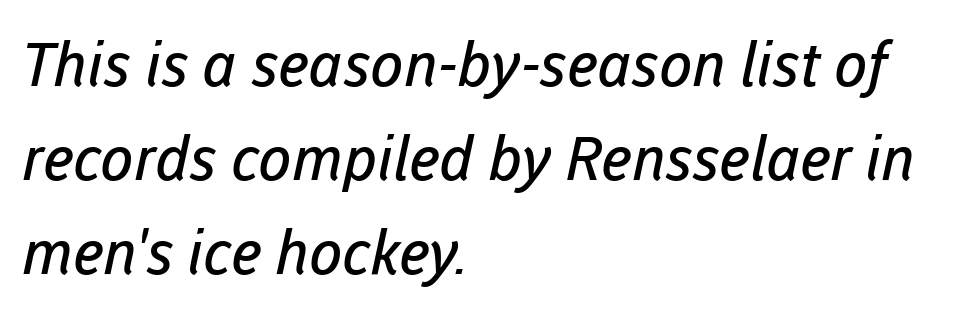
The characters are drawn with everyday or finer stroke widths. Here the designer chose a conventional face with non-uniform glyph widths. All the whitespace from short lines collects on the right. This rendering leaves character spacing at its baseline value. Each row of text sits above clean, open space. Regarding leading, the lines here are spaced in the standard way.
